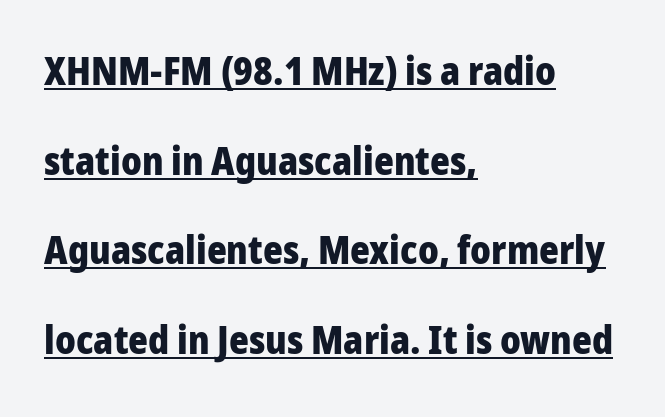
Is this a fixed-width face? No — the glyphs have proportional, varying widths. Words appear dense and cohesive because spacing is normal. This rendering uses left alignment, leaving the right contour irregular. Italic: no, the glyphs are upright roman. The designer dialed line spacing up above the default. Does the type have serifs? No, each stem ends abruptly.
